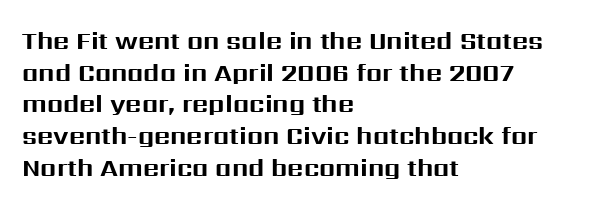
The image shows 25 px bold type, upright; set left-aligned, normal line spacing (1.27x), normal letter spacing, not underlined.
